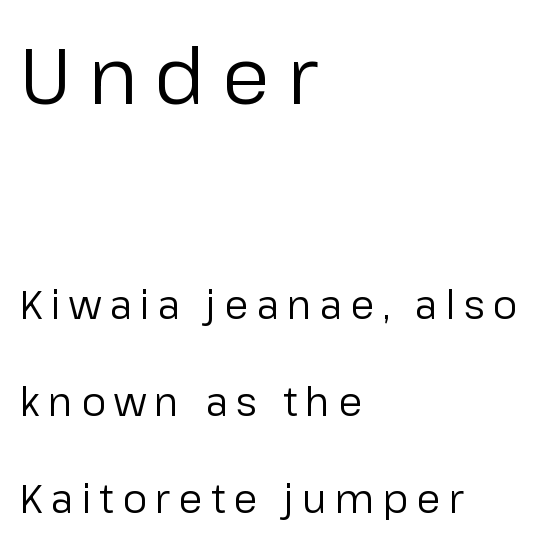
{"serif": "no", "italic": "no", "bold": "no", "weight": "regular", "width": "normal", "stroke_contrast": "low", "x_height": "medium", "monospaced": "no", "underline": "no", "align": "left", "line_spacing": "loose", "line_spacing_ratio": 2.49, "letter_spacing": "wide", "letter_spacing_em": 0.21, "larger_block": "first", "size_ratio": 2.0, "glyph_px": 78}
